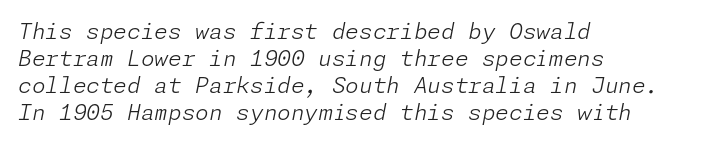
The image shows 22 px text type, italic (leaning right); set left-aligned, line spacing 1.22x, normal letter spacing, not underlined.
